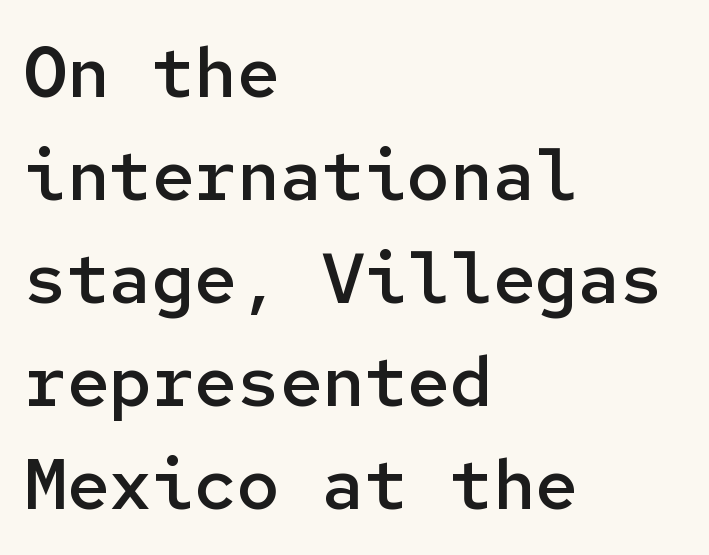
{"serif": "no", "italic": "no", "bold": "semi", "weight": "semibold", "width": "normal", "stroke_contrast": "low", "x_height": "medium", "monospaced": "yes", "underline": "no", "align": "left", "line_spacing": "normal", "line_spacing_ratio": 1.45, "letter_spacing": "normal", "letter_spacing_em": 0.0, "glyph_px": 71}
